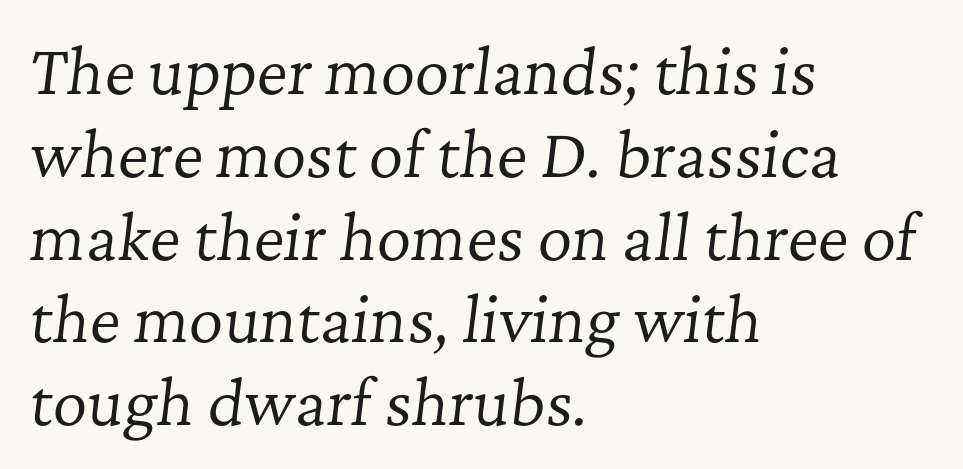
Is this a fixed-width face? No — the glyphs have proportional, varying widths. Yep, that's italic — everything's leaning. Yep, those are serifs on the letters. This is not heavy type; no bold has been used. These lines stack with their left ends in a neat column. Nobody touched the tracking dial on this one.
